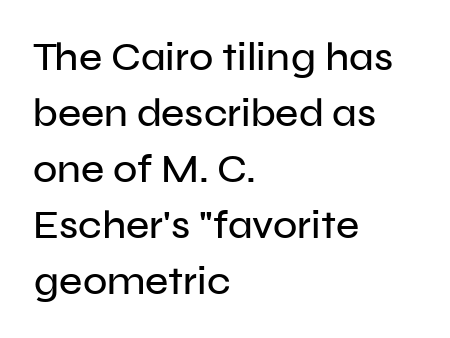
Honestly, the row spacing looks completely unremarkable. Tall strokes in this sample are plumb rather than angled. Line beginnings align vertically; line endings do not. Spacing verdict: proportional, widths tailored to each character.
